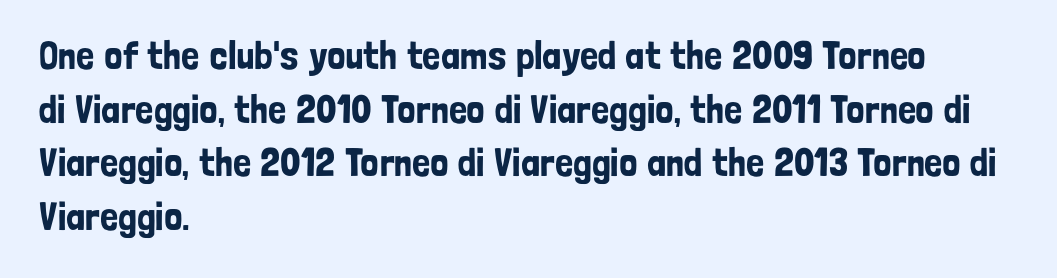
{"serif": "no", "italic": "no", "width": "condensed", "stroke_contrast": "low", "x_height": "medium", "monospaced": "no", "underline": "no", "align": "left", "line_spacing": "normal", "line_spacing_ratio": 1.34, "letter_spacing": "normal", "letter_spacing_em": 0.0, "glyph_px": 40}
